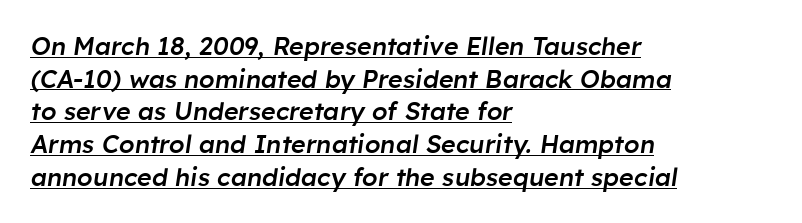
The image shows 25 px text type, italic (leaning right); set left-aligned, normal line spacing (1.31x), normal letter spacing, underlined.
